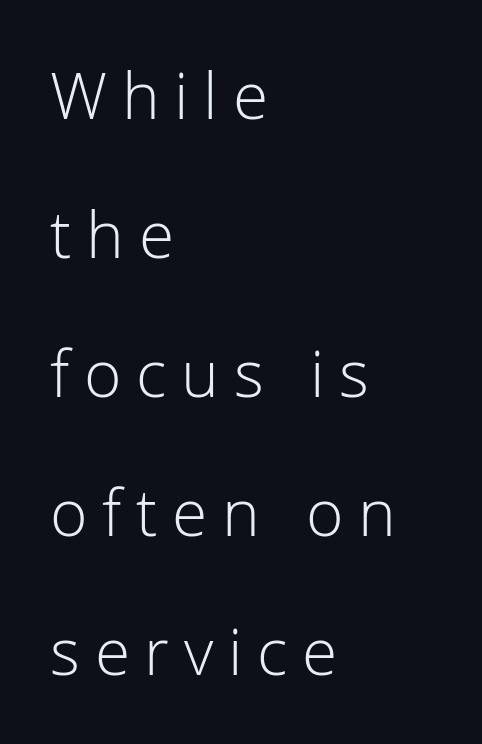
Q: Is the text bold? A: No.
Q: Is the text italic (slanted)? A: No, it is upright.
Q: Is the typeface a serif or a sans-serif typeface? A: Sans-serif.
Q: Is the text underlined? A: No.
Q: How is the paragraph aligned? A: Left-aligned.
Q: Is the spacing between letters normal or unusually wide? A: Unusually wide.
Q: Is the spacing between lines tight, normal or loose? A: Loose.
Q: Width (condensed, normal, or wide)? A: Normal.
Q: Stroke contrast? A: Low.
Q: x-height? A: Medium.
Q: Monospaced? A: No.
